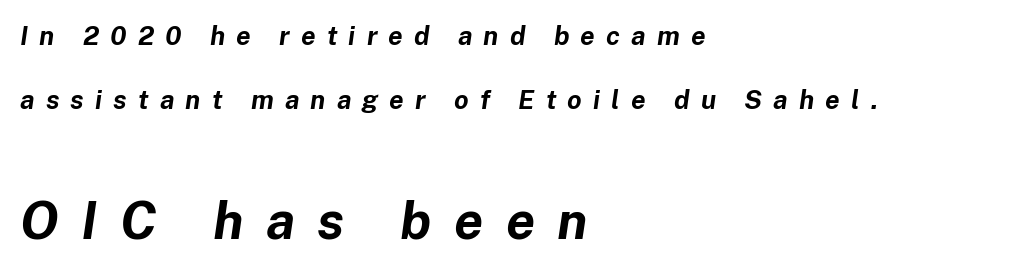
This is oblique type, the kind used for emphasis or titles. These two chunks differ in scale, with the bottom chunk taking the larger measure. Has an underline been added? It has not. A typesetter would call this heavily tracked-out type. The typesetter chose a ragged-right arrangement here. In terms of weight, the rendering is a true, heavy bold.
